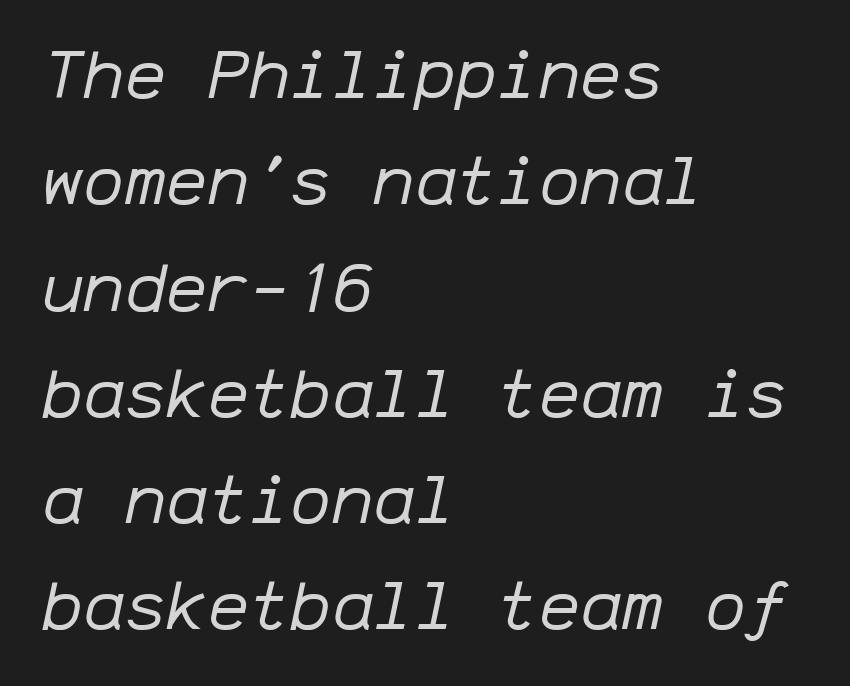
The image shows 69 px regular-weight type, italic (leaning right), monospaced; set left-aligned, normal line spacing (1.54x), normal letter spacing, not underlined; low stroke contrast and a medium x-height.
